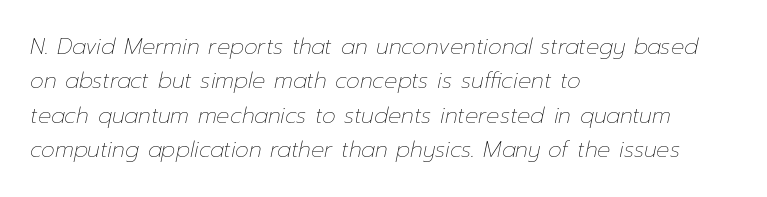
Weight: in the light-to-regular range. Between one letter and the next there's only the usual sliver of space. The lettering tilts uniformly, giving the passage an italic look. Normally led — the rows are evenly, conventionally spaced.
